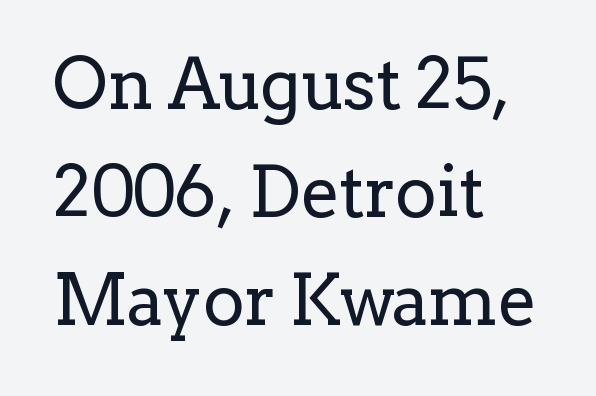
{"serif": "yes", "italic": "no", "bold": "no", "weight": "regular", "width": "normal", "stroke_contrast": "low", "x_height": "medium", "monospaced": "no", "underline": "no", "align": "left", "line_spacing": "normal", "line_spacing_ratio": 1.54, "letter_spacing": "normal", "letter_spacing_em": 0.0, "glyph_px": 70}
